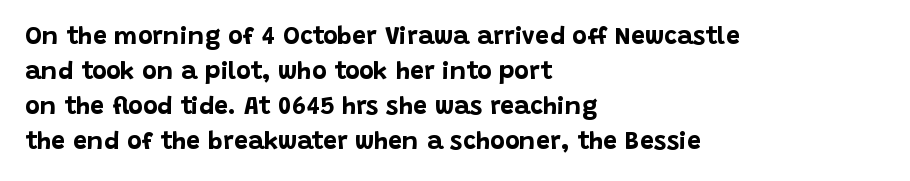
Nope, not italic — everything's standing straight. Regular leading. Teacher's note: observe the even left margin — that is flush-left alignment. The space beneath each line is pristine and unruled. Glyph-to-glyph distance matches everyday printed text.
